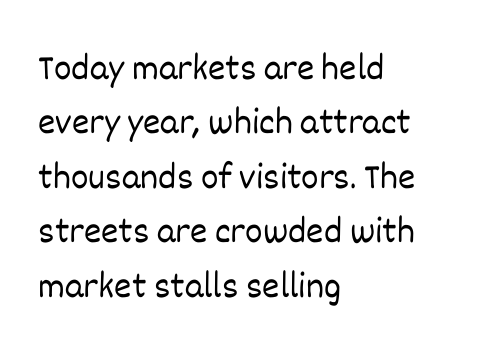
{"italic": "no", "bold": "no", "weight": "light", "width": "normal", "stroke_contrast": "low", "x_height": "large", "monospaced": "no", "underline": "no", "align": "left", "line_spacing": "normal", "line_spacing_ratio": 1.47, "letter_spacing": "normal", "letter_spacing_em": 0.0, "glyph_px": 37}
